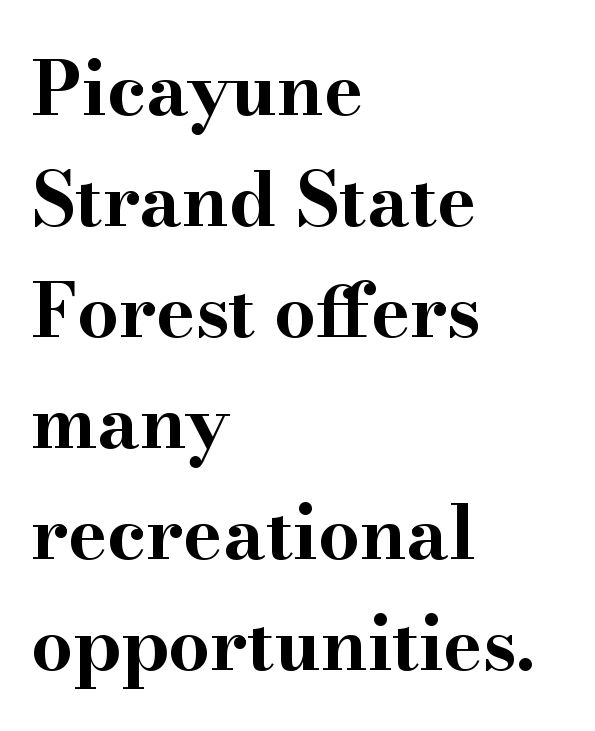
Q: Is the text bold? A: Yes.
Q: Is the text italic (slanted)? A: No, it is upright.
Q: Is the typeface a serif or a sans-serif typeface? A: Serif.
Q: Is the text underlined? A: No.
Q: How is the paragraph aligned? A: Left-aligned.
Q: Is the spacing between letters normal or unusually wide? A: Normal.
Q: Is the spacing between lines tight, normal or loose? A: Normal.
Q: Width (condensed, normal, or wide)? A: Wide.
Q: Stroke contrast? A: High.
Q: x-height? A: Small.
Q: Monospaced? A: No.
